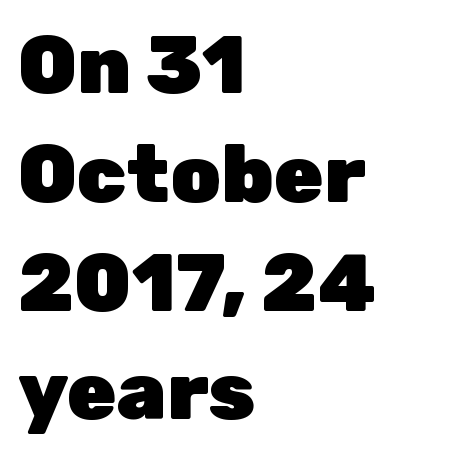
Standard letterfit; no display-style spreading of the glyphs. Check where the strokes stop: nothing finishes them off — pure sans. Beneath every word, the page is bare. Students, observe: this is what conventionally led text looks like.
